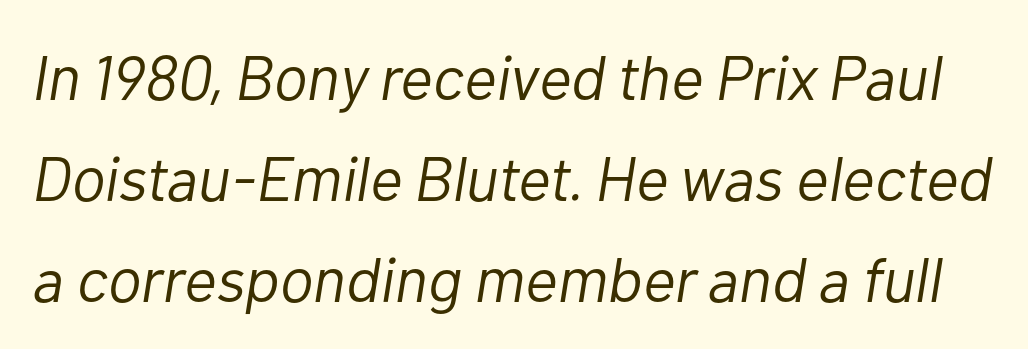
{"italic": "yes", "lean": "right", "slant_degrees": 10, "bold": "no", "weight": "light", "width": "normal", "stroke_contrast": "low", "x_height": "medium", "monospaced": "no", "underline": "no", "line_spacing": "normal", "line_spacing_ratio": 1.6, "letter_spacing": "normal", "letter_spacing_em": 0.0, "glyph_px": 63}
